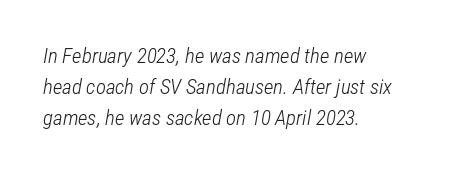
{"italic": "yes", "lean": "right", "slant_degrees": 12, "bold": "no", "underline": "no", "align": "left", "line_spacing": "normal", "line_spacing_ratio": 1.47, "letter_spacing": "normal", "letter_spacing_em": 0.0, "glyph_px": 21}
